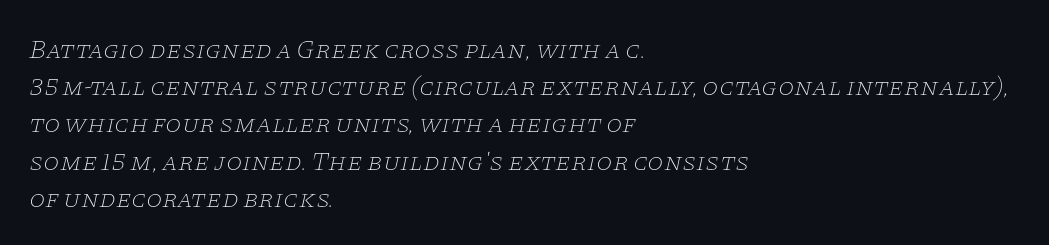
{"italic": "yes", "lean": "right", "slant_degrees": 11, "bold": "no", "underline": "no", "align": "left", "line_spacing": "normal", "line_spacing_ratio": 1.43, "letter_spacing": "normal", "letter_spacing_em": 0.0, "glyph_px": 26}
